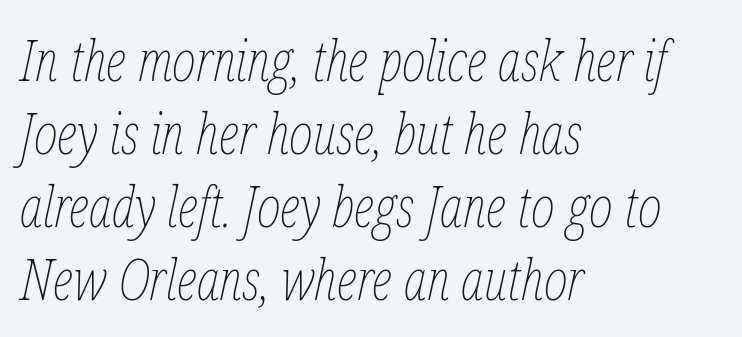
Q: Is the text bold? A: No.
Q: Is the text italic (slanted)? A: Yes, it leans right by about 12 degrees.
Q: Is the text underlined? A: No.
Q: How is the paragraph aligned? A: Left-aligned.
Q: Is the spacing between letters normal or unusually wide? A: Normal.
Q: Is the spacing between lines tight, normal or loose? A: Normal.
Q: Width (condensed, normal, or wide)? A: Condensed.
Q: Stroke contrast? A: Low.
Q: x-height? A: Medium.
Q: Monospaced? A: No.
